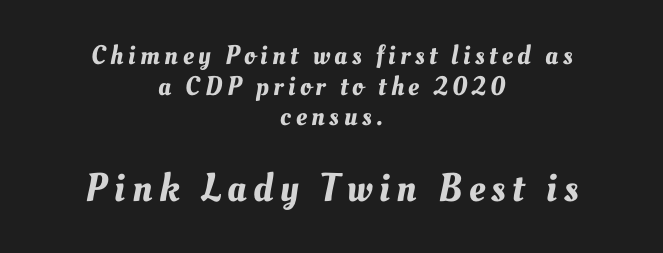
The image shows 40 px text type; set centered, tight line spacing (1.13x), not underlined; the second (bottom) block is 1.48x larger; medium stroke contrast and a small x-height.
